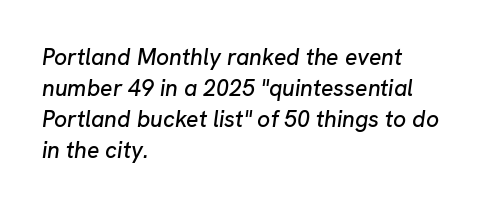
{"italic": "yes", "lean": "right", "slant_degrees": 8, "underline": "no", "align": "left", "line_spacing": "normal", "line_spacing_ratio": 1.35, "letter_spacing": "normal", "letter_spacing_em": 0.0, "glyph_px": 23}
